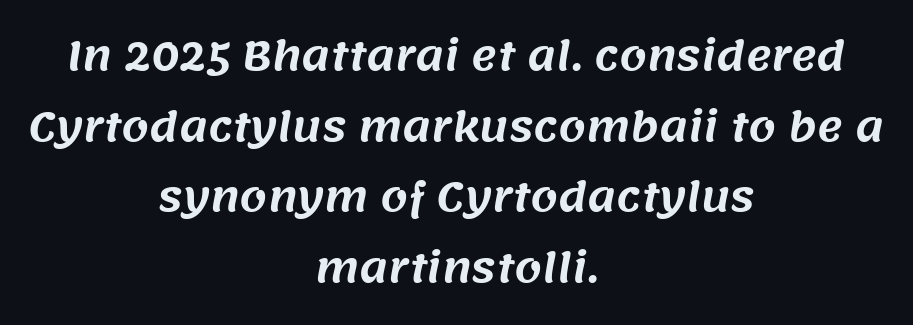
{"serif": "no", "width": "normal", "stroke_contrast": "medium", "x_height": "large", "monospaced": "no", "underline": "no", "align": "center", "line_spacing_ratio": 1.81, "letter_spacing": "normal", "letter_spacing_em": 0.0, "glyph_px": 39}
